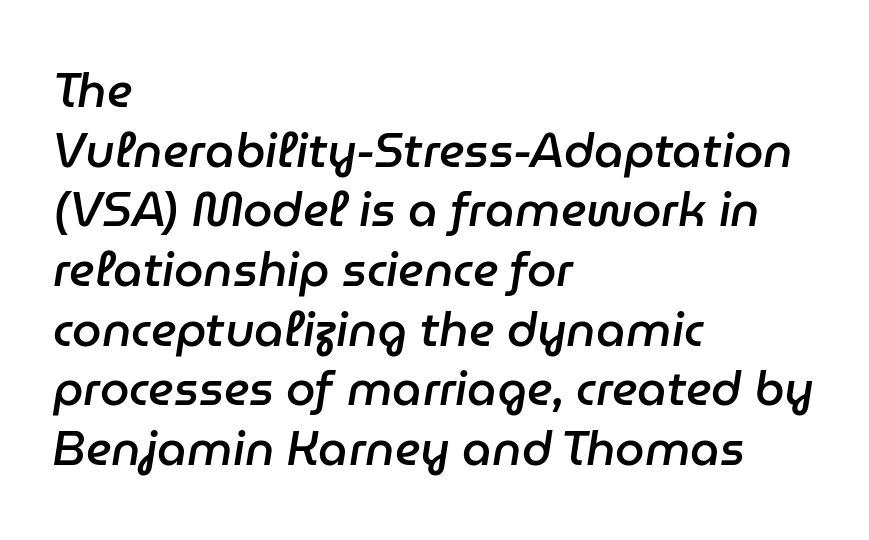
The image shows 47 px semibold type, italic (leaning right); set left-aligned, normal line spacing (1.27x), normal letter spacing, not underlined; low stroke contrast and a medium x-height.
